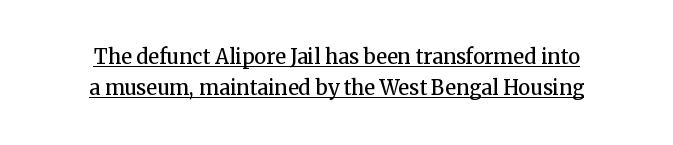
Somebody hit Ctrl+U on this one — the words are underlined. Leading: standard. If you folded the block vertically in half, each line would mirror itself in length. The font's upright variant was chosen for this text. This is moderately heavy type, rendered in semibold.
